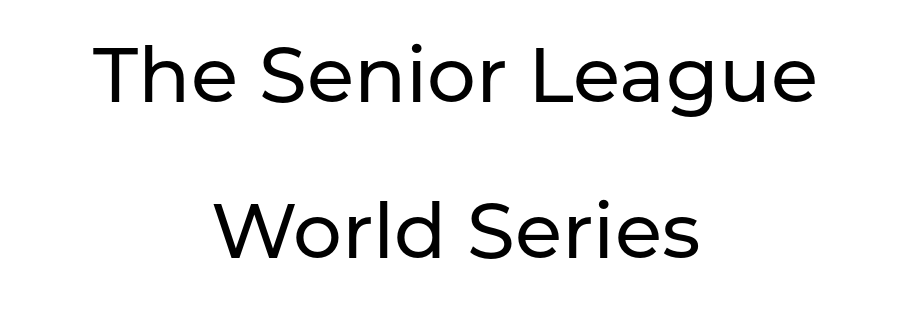
This sample uses an upright cut, with every glyph sitting square on the baseline. Teacher's note: observe the equal gaps on both sides — that is centered alignment. Descenders are the only things crossing below the line. Varying glyph widths throughout — classic text-font behaviour. Horizontal bands of white between lines are thick stripes. Is the letter spacing exaggerated? No — it looks like the ordinary default.
